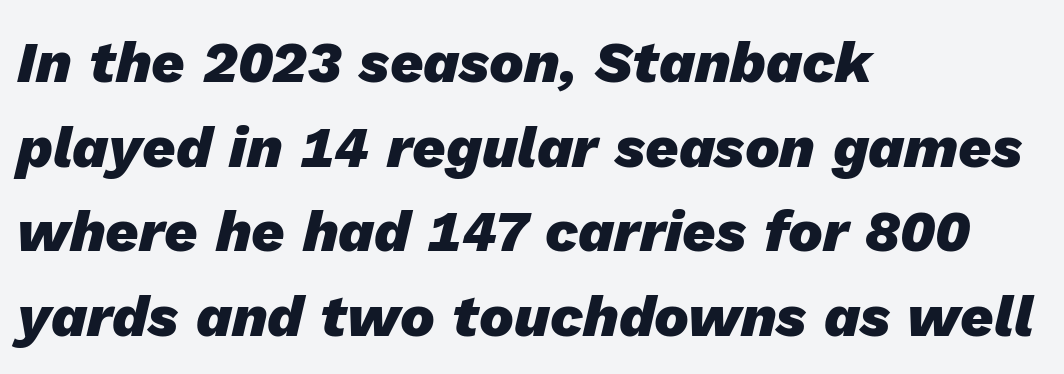
Set as a true bold cut, around the 700 mark. Only glyphs here, with clear space below each row. This sample uses an oblique cut, with every glyph tilted off the vertical. The letters advance in unequal steps, a hallmark of proportional type. Characters follow at the spacing the type designer built in.
